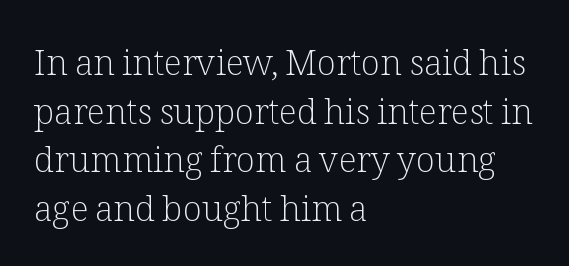
The rendering uses a moderate line-height, typical for paragraphs. When letters stand straight like this, we call the style roman or upright. Tracking value appears to be zero — textbook default spacing. The foot of each line stays bare and open. The rendering uses natural spacing where letterforms have individual widths.
